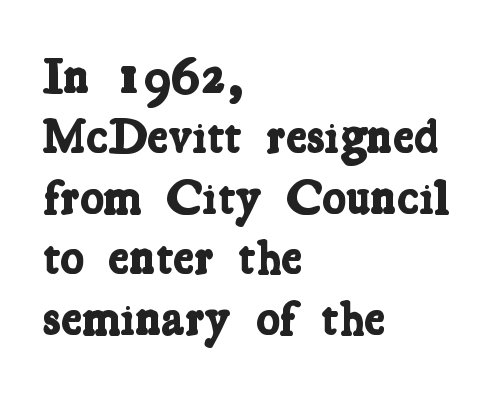
{"serif": "yes", "bold": "yes", "weight": "bold", "width": "condensed", "stroke_contrast": "low", "x_height": "medium", "monospaced": "no", "underline": "no", "align": "left", "line_spacing_ratio": 1.21, "letter_spacing": "normal", "letter_spacing_em": 0.0, "glyph_px": 50}
